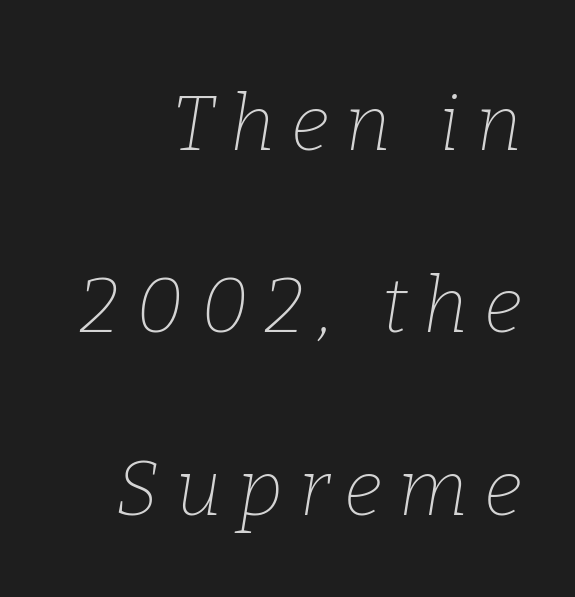
{"serif": "yes", "italic": "yes", "lean": "right", "slant_degrees": 9, "bold": "no", "weight": "thin", "width": "normal", "stroke_contrast": "low", "x_height": "medium", "monospaced": "no", "underline": "no", "align": "right", "line_spacing": "loose", "line_spacing_ratio": 2.37, "letter_spacing": "wide", "letter_spacing_em": 0.21, "glyph_px": 77}
